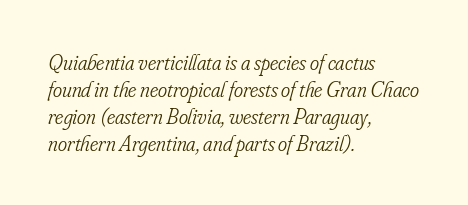
Q: Is the text bold? A: No.
Q: Is the text italic (slanted)? A: Yes, it leans right by about 16 degrees.
Q: Is the text underlined? A: No.
Q: How is the paragraph aligned? A: Left-aligned.
Q: Is the spacing between letters normal or unusually wide? A: Normal.
